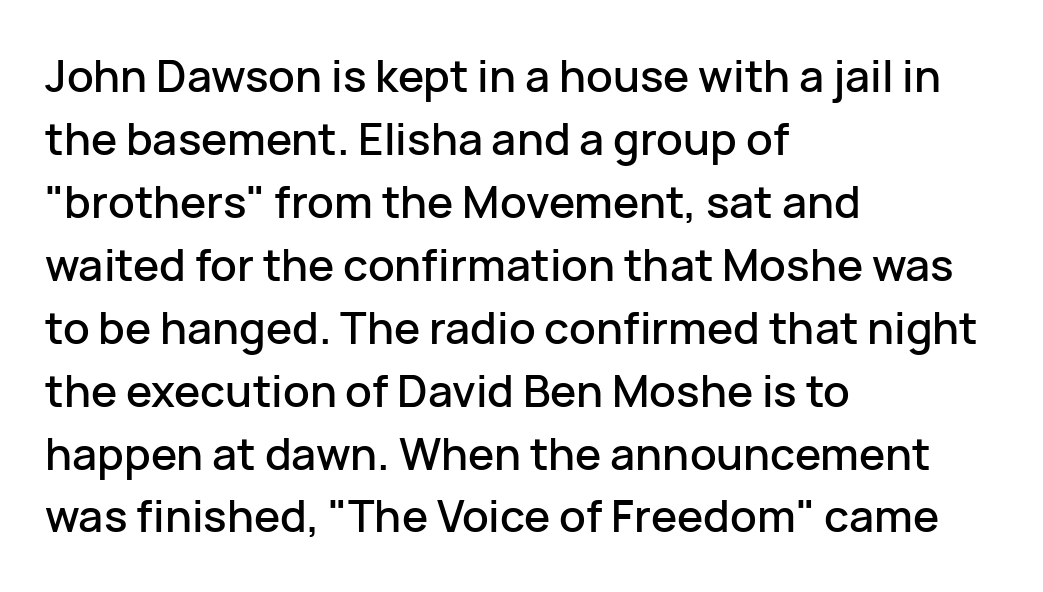
{"serif": "no", "italic": "no", "width": "normal", "stroke_contrast": "low", "x_height": "medium", "monospaced": "no", "underline": "no", "align": "left", "line_spacing": "normal", "line_spacing_ratio": 1.43, "letter_spacing": "normal", "letter_spacing_em": 0.0, "glyph_px": 44}
